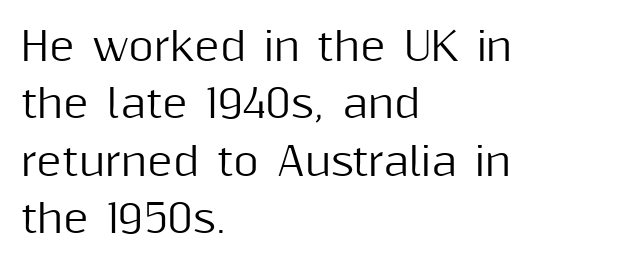
The specimen omits any rule beneath the text block's lines. The passage shown is typed in a proportional face where columns would drift. When letters stand straight like this, we call the style roman or upright. Examine the stroke ends and you'll find no serifs. Default kerning and tracking; the words read as compact shapes.
